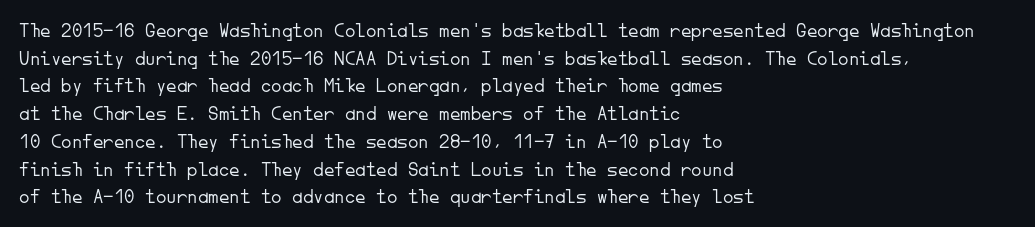
{"italic": "no", "bold": "no", "underline": "no", "align": "left", "line_spacing": "normal", "line_spacing_ratio": 1.32, "letter_spacing": "normal", "letter_spacing_em": 0.0, "glyph_px": 21}
